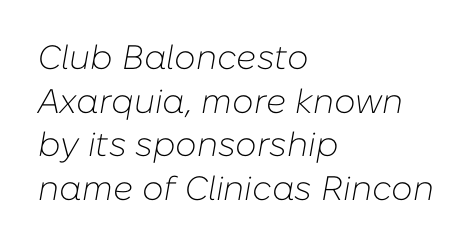
Q: Is the text bold? A: No.
Q: Is the text italic (slanted)? A: Yes, it leans right by about 10 degrees.
Q: Is the text underlined? A: No.
Q: How is the paragraph aligned? A: Left-aligned.
Q: Is the spacing between letters normal or unusually wide? A: Normal.
Q: Is the spacing between lines tight, normal or loose? A: Normal.
Q: Width (condensed, normal, or wide)? A: Normal.
Q: Stroke contrast? A: Low.
Q: x-height? A: Medium.
Q: Monospaced? A: No.
